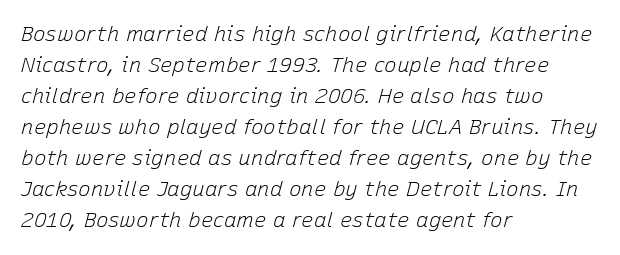
{"italic": "yes", "lean": "right", "slant_degrees": 15, "bold": "no", "underline": "no", "align": "left", "line_spacing": "normal", "line_spacing_ratio": 1.48, "letter_spacing": "normal", "letter_spacing_em": 0.0, "glyph_px": 21}
